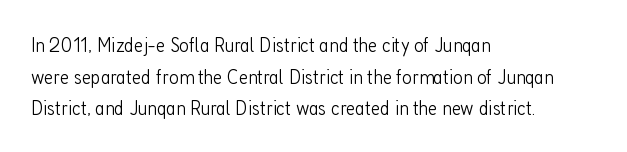
{"italic": "no", "bold": "no", "underline": "no", "align": "left", "line_spacing": "normal", "line_spacing_ratio": 1.51, "letter_spacing": "normal", "letter_spacing_em": 0.0, "glyph_px": 21}
